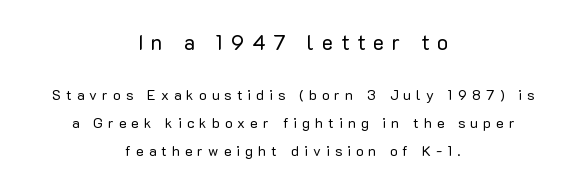
The image shows 21 px text type, upright; set centered, loose line spacing (1.98x), unusually wide letter spacing (+0.37 em), not underlined; the first (top) block is 1.5x larger.
